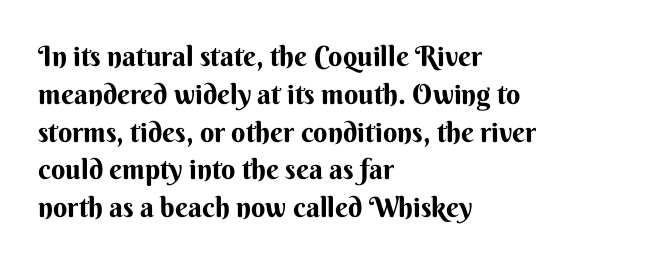
Is there much room between lines? A standard amount, neither cramped nor airy. Beneath every word, the page is bare. Letterform terminals end flat and unadorned throughout the passage. Characters remain perfectly vertical along every line.
